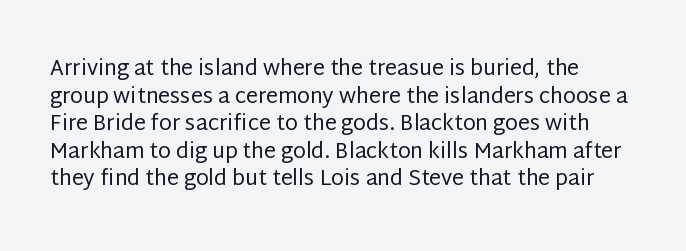
{"italic": "no", "bold": "no", "underline": "no", "line_spacing": "normal", "line_spacing_ratio": 1.31, "letter_spacing": "normal", "letter_spacing_em": 0.0, "glyph_px": 21}
